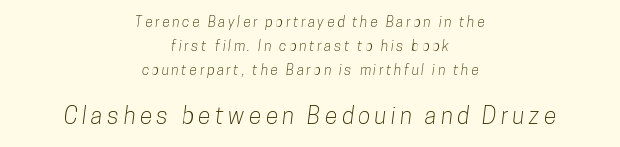
In this sample the second text group is rendered at the bigger scale. Both edges are ragged and mirror each other, which tells us the setting is centered. The glyphs are unaccompanied by any horizontal stroke below them.
